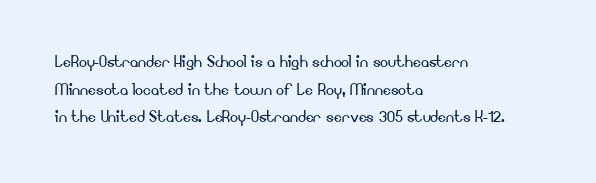
This rendering leaves character spacing at its baseline value. These lines stack with their left ends in a neat column. Reading down the column, the eye jumps a familiar distance to each next line. Stroke mass is kept to a normal reading level or below. Unlike italic type, these characters show no tilt at all. No word sits above an underline.
